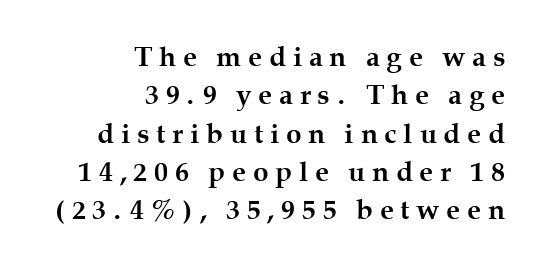
Small tapered or slab feet sit at the stroke ends, so this counts as serif. Compared with typical paragraphs, the rows here are spaced about the same. Tracking here is generous; glyphs stand well apart from one another. The lines are quadded right. Letters rest on an invisible, unmarked baseline. You can tell it's not italic because the verticals are truly vertical.
